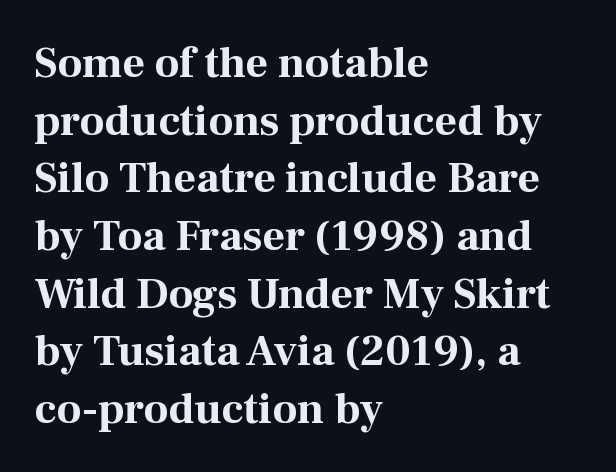
Q: Is the text bold? A: Yes.
Q: Is the text italic (slanted)? A: No, it is upright.
Q: Is the typeface a serif or a sans-serif typeface? A: Serif.
Q: Is the text underlined? A: No.
Q: How is the paragraph aligned? A: Left-aligned.
Q: Is the spacing between letters normal or unusually wide? A: Normal.
Q: Is the spacing between lines tight, normal or loose? A: Normal.
Q: Width (condensed, normal, or wide)? A: Normal.
Q: Stroke contrast? A: Medium.
Q: x-height? A: Medium.
Q: Monospaced? A: No.
